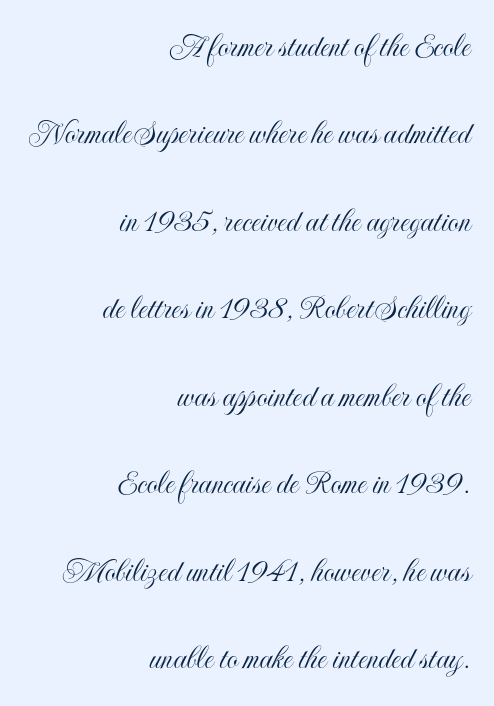
The image shows 35 px condensed type; set right-aligned, loose line spacing (2.5x), normal letter spacing, not underlined; a small x-height.
